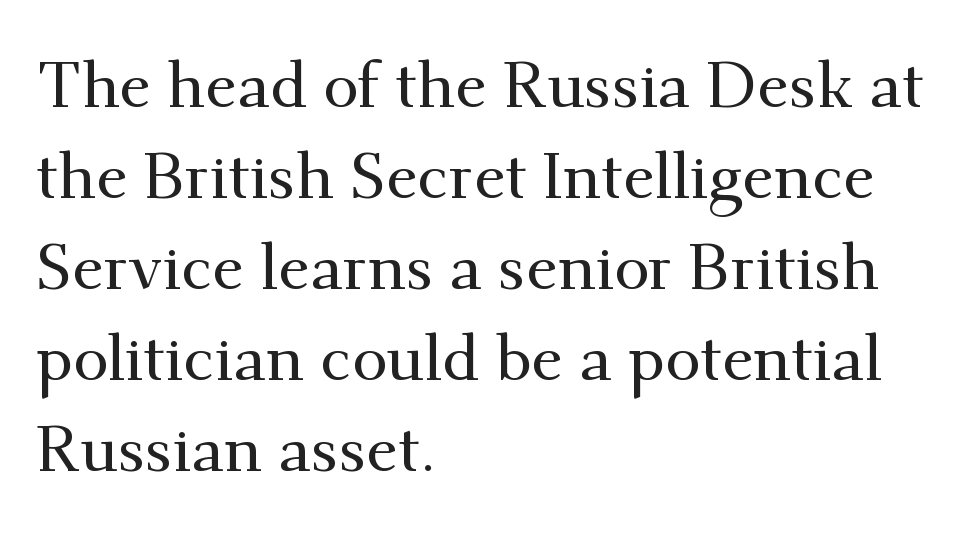
{"serif": "yes", "italic": "no", "width": "normal", "stroke_contrast": "medium", "x_height": "small", "monospaced": "no", "underline": "no", "align": "left", "line_spacing": "normal", "line_spacing_ratio": 1.42, "letter_spacing": "normal", "letter_spacing_em": 0.0, "glyph_px": 64}
